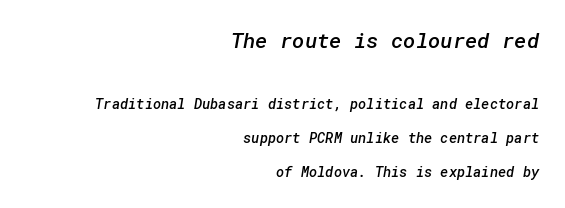
{"bold": "semi", "underline": "no", "align": "right", "line_spacing": "loose", "line_spacing_ratio": 2.44, "letter_spacing": "normal", "letter_spacing_em": 0.0, "larger_block": "first", "size_ratio": 1.5, "glyph_px": 21}
